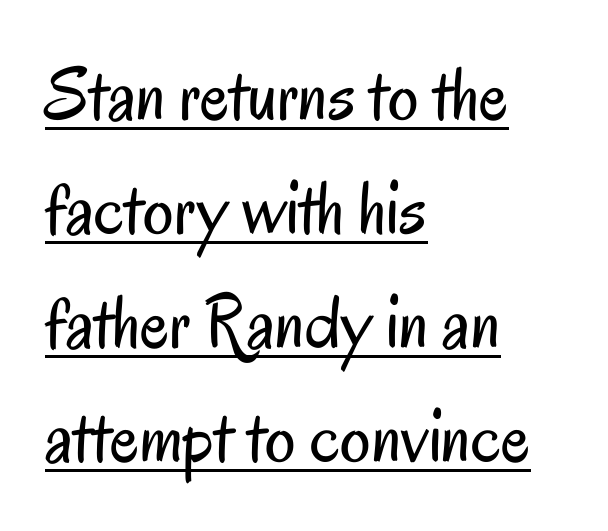
The image shows 76 px regular-weight, condensed sans-serif type, upright; set left-aligned, normal line spacing (1.5x), normal letter spacing, underlined; low stroke contrast and a small x-height.
